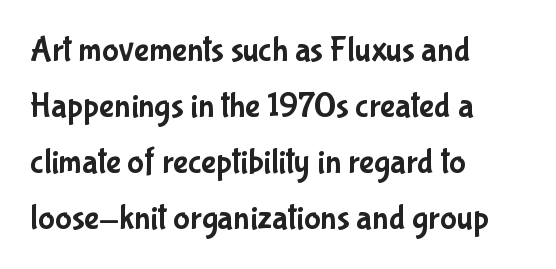
Q: Is the text italic (slanted)? A: No, it is upright.
Q: Is the typeface a serif or a sans-serif typeface? A: Sans-serif.
Q: Is the text underlined? A: No.
Q: How is the paragraph aligned? A: Left-aligned.
Q: Is the spacing between letters normal or unusually wide? A: Normal.
Q: Is the spacing between lines tight, normal or loose? A: Normal.
Q: Width (condensed, normal, or wide)? A: Condensed.
Q: Stroke contrast? A: Low.
Q: x-height? A: Medium.
Q: Monospaced? A: No.
